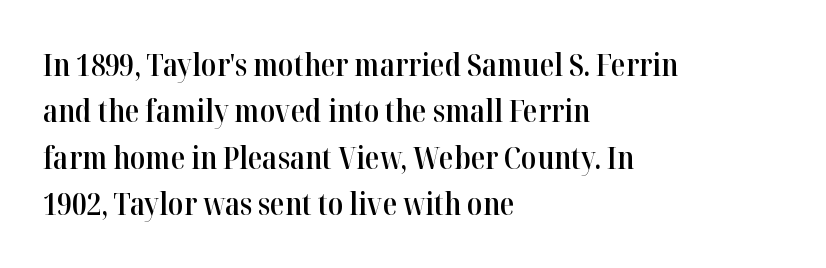
{"serif": "yes", "italic": "no", "bold": "semi", "weight": "semibold", "width": "normal", "stroke_contrast": "high", "x_height": "medium", "monospaced": "no", "underline": "no", "align": "left", "line_spacing": "normal", "line_spacing_ratio": 1.55, "letter_spacing": "normal", "letter_spacing_em": 0.0, "glyph_px": 30}
